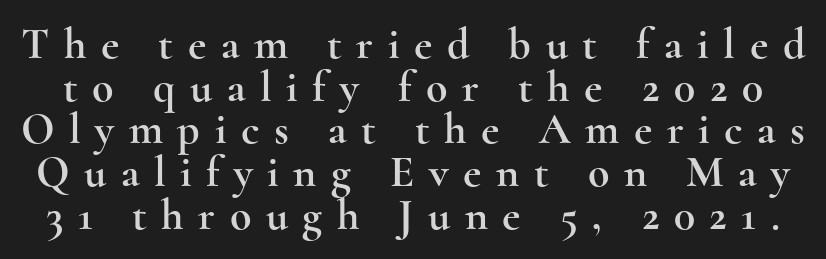
Q: Is the text italic (slanted)? A: No, it is upright.
Q: Is the typeface a serif or a sans-serif typeface? A: Serif.
Q: Is the text underlined? A: No.
Q: Is the spacing between letters normal or unusually wide? A: Unusually wide.
Q: Is the spacing between lines tight, normal or loose? A: Tight.
Q: Width (condensed, normal, or wide)? A: Wide.
Q: x-height? A: Small.
Q: Monospaced? A: No.
